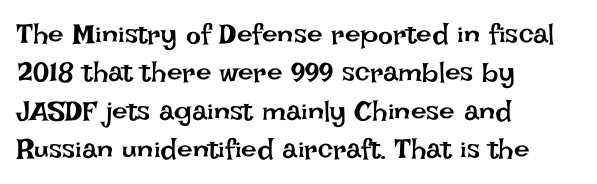
The image shows 28 px regular-weight type, upright; set left-aligned, normal line spacing (1.37x), normal letter spacing, not underlined; low stroke contrast and a large x-height.
